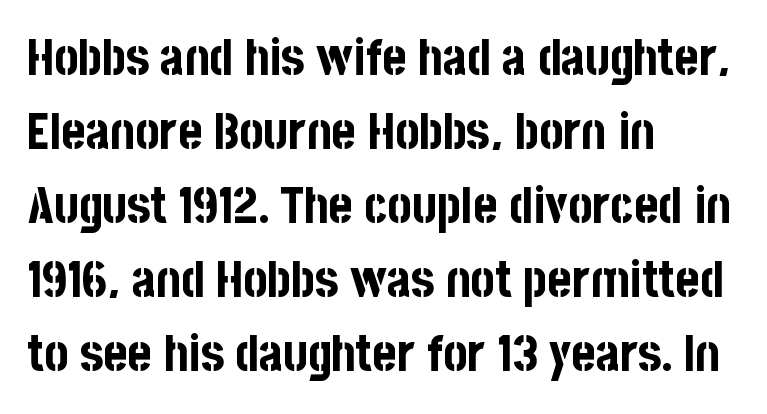
The image shows 51 px bold, condensed sans-serif type, upright; set left-aligned, normal line spacing (1.45x), normal letter spacing, not underlined; low stroke contrast and a large x-height.
